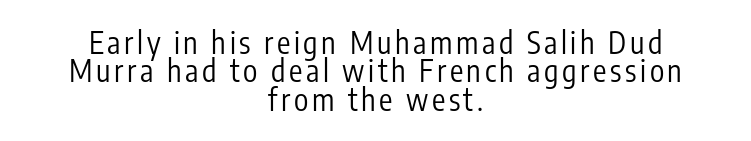
The image shows 30 px regular-weight, condensed sans-serif type, upright; set centered, tight line spacing (0.95x), not underlined; low stroke contrast and a medium x-height.
